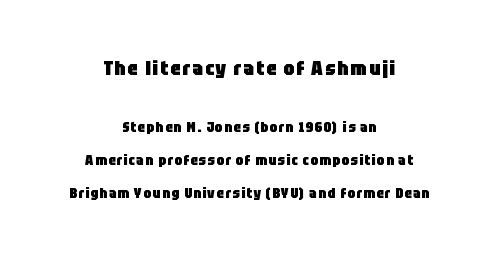
Q: Is the text bold? A: Yes.
Q: Is the text italic (slanted)? A: No, it is upright.
Q: Is the text underlined? A: No.
Q: How is the paragraph aligned? A: Centered.
Q: Is the spacing between lines tight, normal or loose? A: Loose.
Q: Which block of text is set in a larger size, the first (top) or the second (bottom)? A: The first (top) one.
